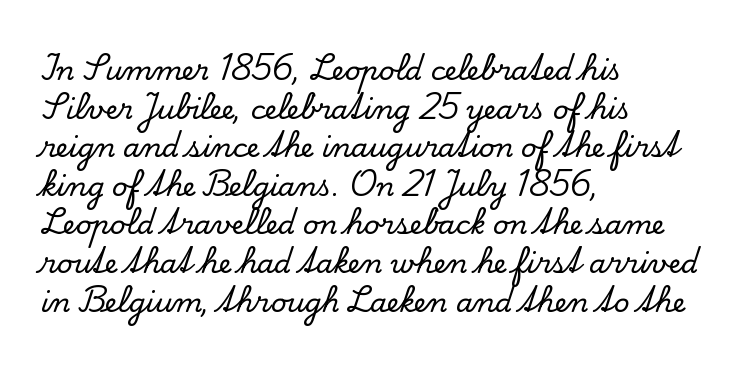
Q: Is the text italic (slanted)? A: Yes.
Q: Is the text underlined? A: No.
Q: How is the paragraph aligned? A: Left-aligned.
Q: Is the spacing between letters normal or unusually wide? A: Normal.
Q: Is the spacing between lines tight, normal or loose? A: Normal.
